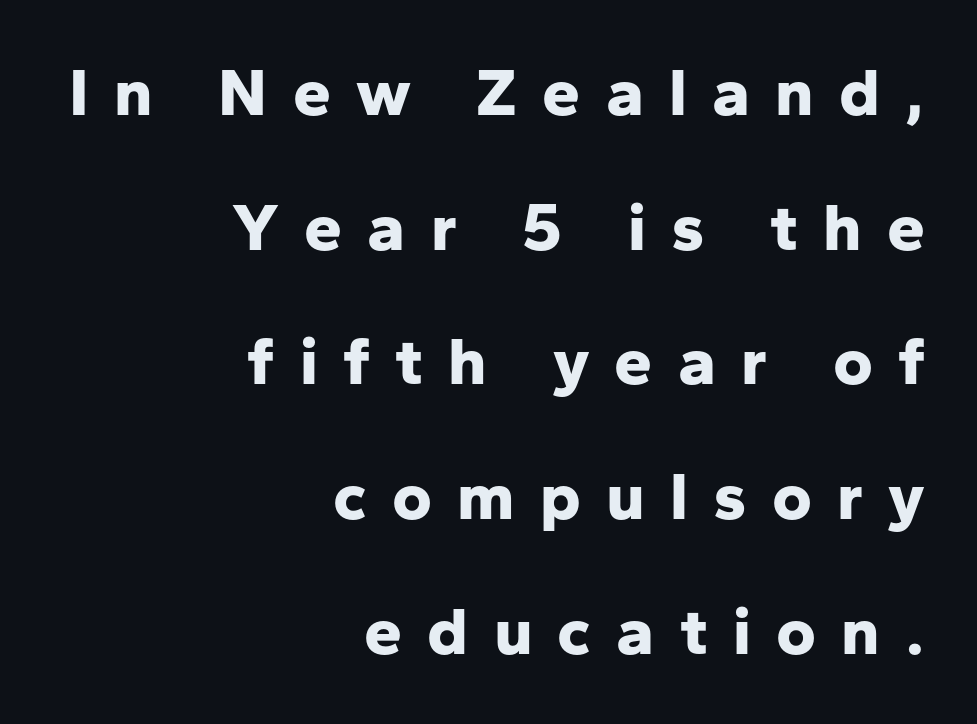
Q: Is the text bold? A: Yes.
Q: Is the text italic (slanted)? A: No, it is upright.
Q: Is the typeface a serif or a sans-serif typeface? A: Sans-serif.
Q: Is the text underlined? A: No.
Q: How is the paragraph aligned? A: Right-aligned.
Q: Is the spacing between letters normal or unusually wide? A: Unusually wide.
Q: Is the spacing between lines tight, normal or loose? A: Loose.
Q: Width (condensed, normal, or wide)? A: Normal.
Q: Stroke contrast? A: Low.
Q: x-height? A: Medium.
Q: Monospaced? A: No.
